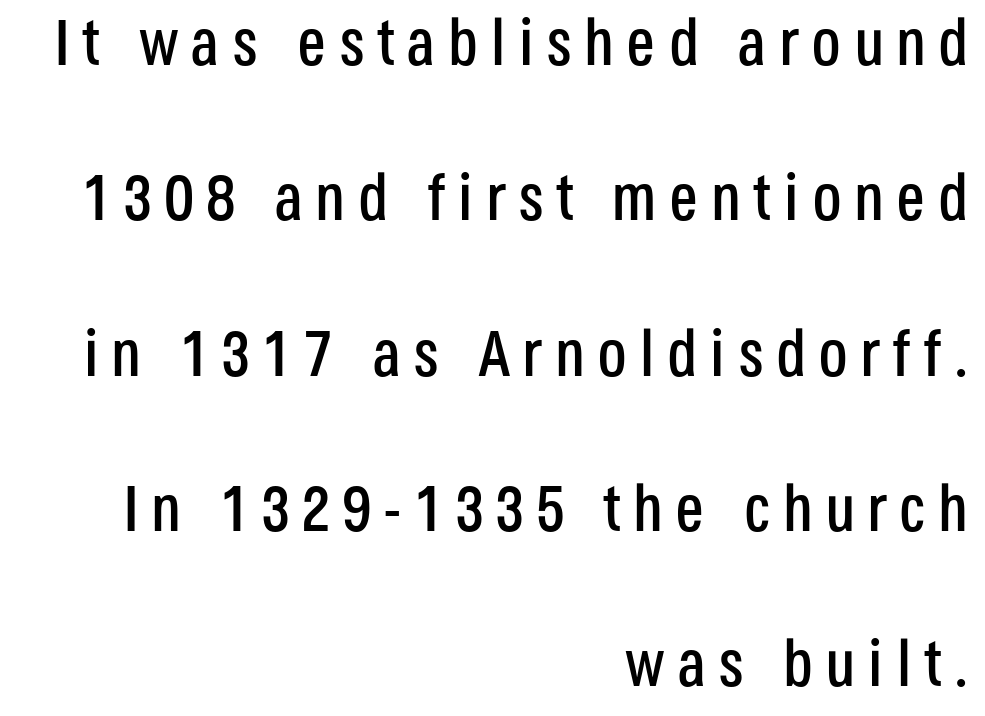
The image shows 65 px condensed sans-serif type, upright; set right-aligned, loose line spacing (2.39x), not underlined; low stroke contrast and a large x-height.
